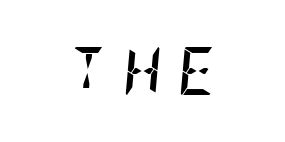
The image shows 48 px semibold, condensed type, italic (leaning right); set unusually wide letter spacing (+0.33 em), not underlined; low stroke contrast and a large x-height.
